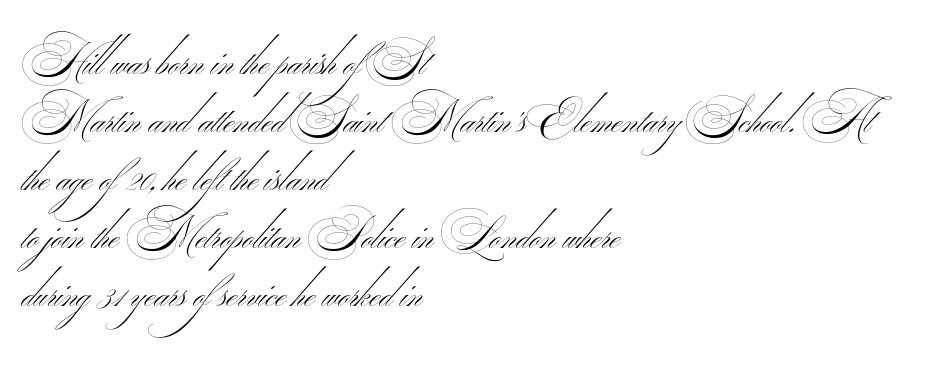
{"serif": "no", "bold": "no", "weight": "thin", "width": "wide", "stroke_contrast": "medium", "monospaced": "no", "underline": "no", "align": "left", "line_spacing": "normal", "line_spacing_ratio": 1.29, "letter_spacing": "normal", "letter_spacing_em": 0.0, "glyph_px": 45}
